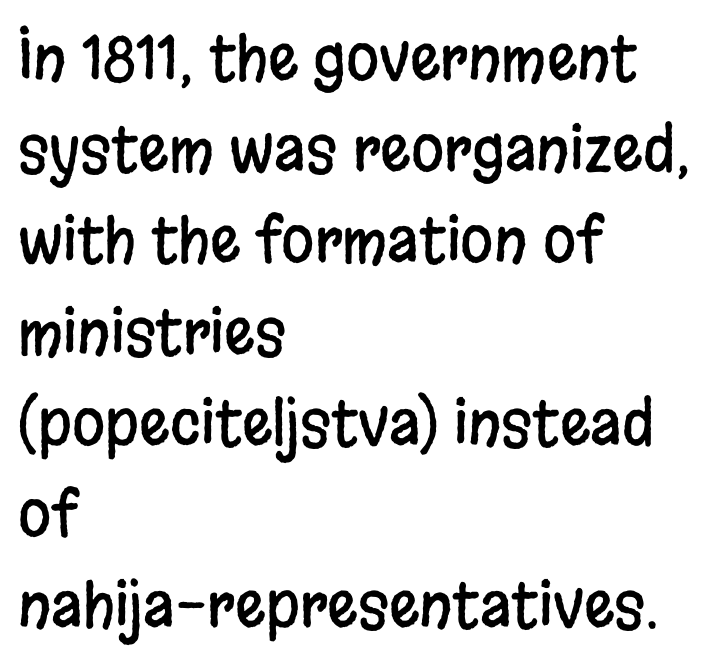
Q: Is the text italic (slanted)? A: No, it is upright.
Q: Is the typeface a serif or a sans-serif typeface? A: Sans-serif.
Q: Is the text underlined? A: No.
Q: How is the paragraph aligned? A: Left-aligned.
Q: Is the spacing between letters normal or unusually wide? A: Normal.
Q: Is the spacing between lines tight, normal or loose? A: Normal.
Q: Width (condensed, normal, or wide)? A: Condensed.
Q: Stroke contrast? A: Low.
Q: x-height? A: Large.
Q: Monospaced? A: No.
